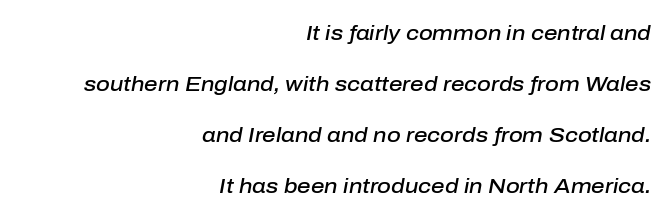
Q: Is the text bold? A: Semi-bold.
Q: Is the text italic (slanted)? A: Yes, it leans right by about 10 degrees.
Q: Is the text underlined? A: No.
Q: How is the paragraph aligned? A: Right-aligned.
Q: Is the spacing between letters normal or unusually wide? A: Normal.
Q: Is the spacing between lines tight, normal or loose? A: Loose.
